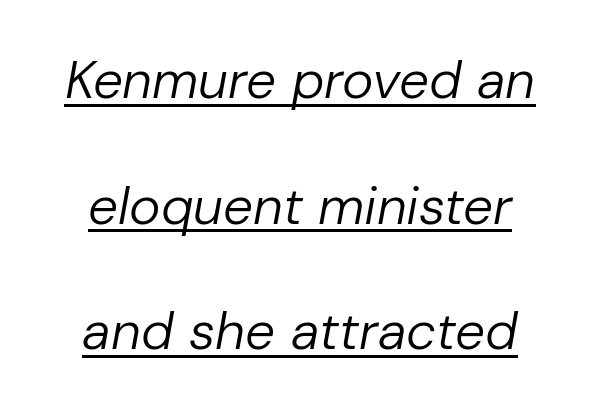
Q: Is the text bold? A: No.
Q: Is the text italic (slanted)? A: Yes, it leans right by about 10 degrees.
Q: Is the text underlined? A: Yes.
Q: Is the spacing between letters normal or unusually wide? A: Normal.
Q: Is the spacing between lines tight, normal or loose? A: Loose.
Q: Width (condensed, normal, or wide)? A: Normal.
Q: Stroke contrast? A: Low.
Q: x-height? A: Medium.
Q: Monospaced? A: No.
